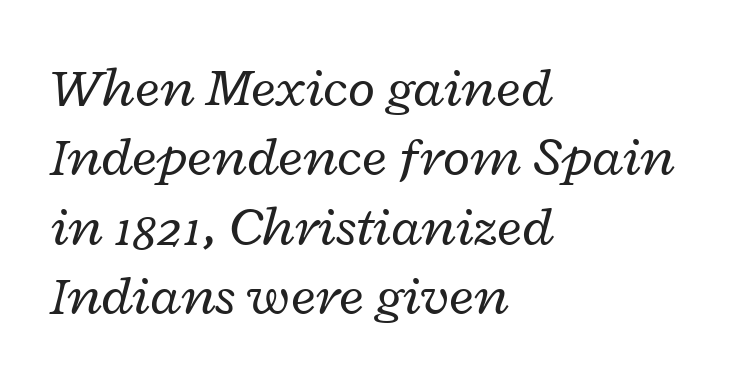
{"italic": "yes", "lean": "right", "slant_degrees": 12, "bold": "no", "weight": "regular", "width": "wide", "stroke_contrast": "low", "x_height": "medium", "monospaced": "no", "underline": "no", "align": "left", "line_spacing_ratio": 1.24, "letter_spacing": "normal", "letter_spacing_em": 0.0, "glyph_px": 56}
